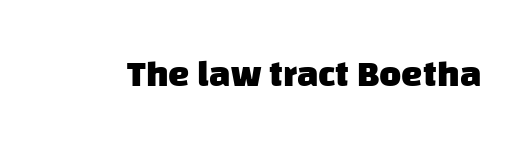
Quick note: underline off. Students, note that the glyphs here touch the page at normal intervals. Emphasis by weight is at full strength: bold. Here the designer chose a conventional face with non-uniform glyph widths. Are there feet on the stems? There aren't — it's a sans.
